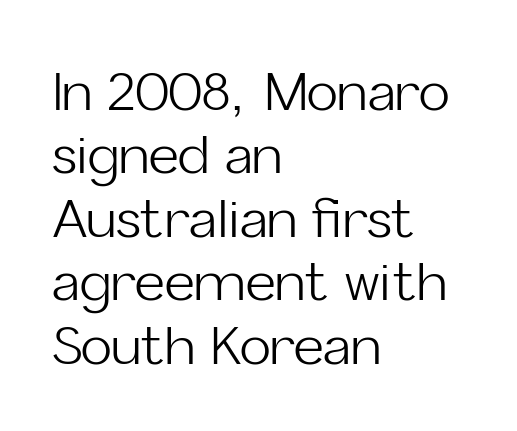
Is this a fixed-width face? No — the glyphs have proportional, varying widths. When letters stand straight like this, we call the style roman or upright. The face used here is rendered with its standard letterfit. The area under the type is left untouched. The characters display no serif detailing; their extremities are plain. Stem width sits at or under what a default text font uses.
